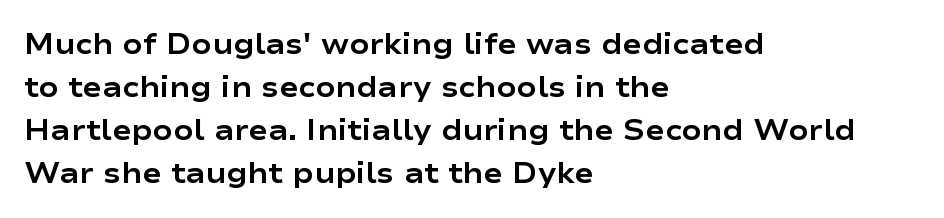
Q: Is the text bold? A: Yes.
Q: Is the text italic (slanted)? A: No, it is upright.
Q: Is the typeface a serif or a sans-serif typeface? A: Sans-serif.
Q: Is the text underlined? A: No.
Q: How is the paragraph aligned? A: Left-aligned.
Q: Is the spacing between letters normal or unusually wide? A: Normal.
Q: Is the spacing between lines tight, normal or loose? A: Normal.
Q: Width (condensed, normal, or wide)? A: Wide.
Q: Stroke contrast? A: Low.
Q: x-height? A: Medium.
Q: Monospaced? A: No.
